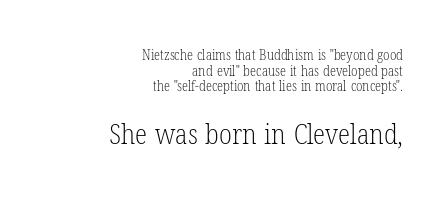
{"serif": "yes", "italic": "no", "bold": "no", "weight": "light", "width": "condensed", "stroke_contrast": "low", "x_height": "medium", "monospaced": "no", "underline": "no", "align": "right", "line_spacing": "tight", "line_spacing_ratio": 1.12, "letter_spacing": "normal", "letter_spacing_em": 0.0, "larger_block": "second", "size_ratio": 2.0, "glyph_px": 28}
